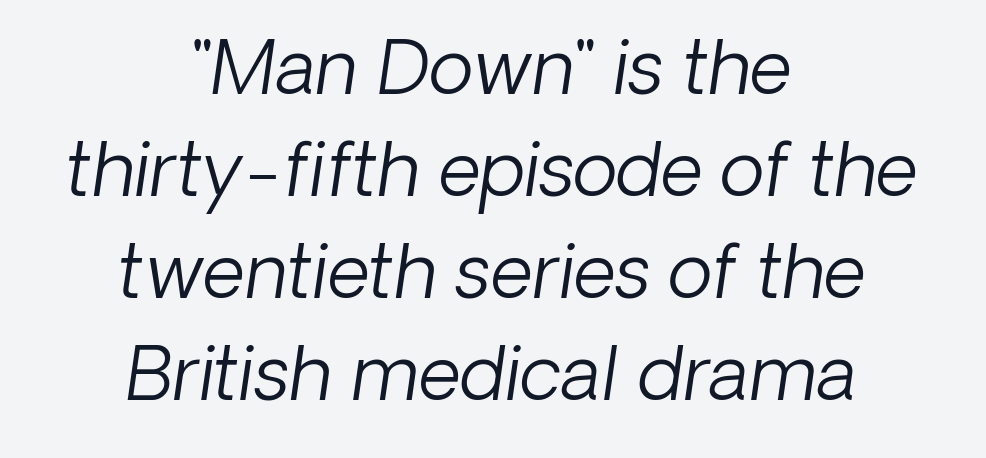
The image shows 74 px light type, italic (leaning right); set centered, normal line spacing (1.38x), normal letter spacing, not underlined; low stroke contrast and a medium x-height.
